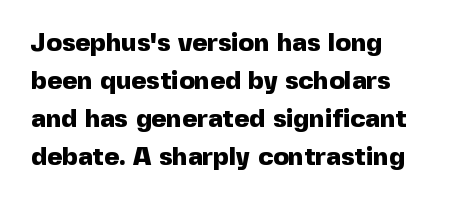
{"italic": "no", "bold": "yes", "underline": "no", "align": "left", "line_spacing": "normal", "line_spacing_ratio": 1.46, "letter_spacing": "normal", "letter_spacing_em": 0.0, "glyph_px": 26}
